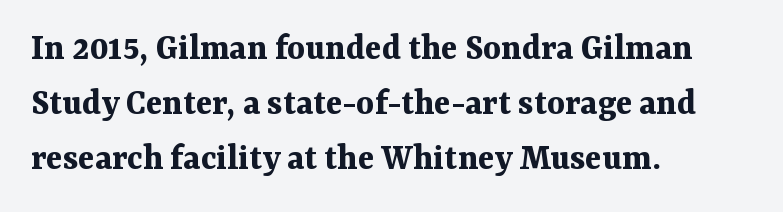
The face used here is proportionally spaced, like ordinary book or web type. Notice how descenders clear the ascenders below comfortably — that's standard leading. The strokes are fattened all the way to bold. Nobody touched the tracking dial on this one.
